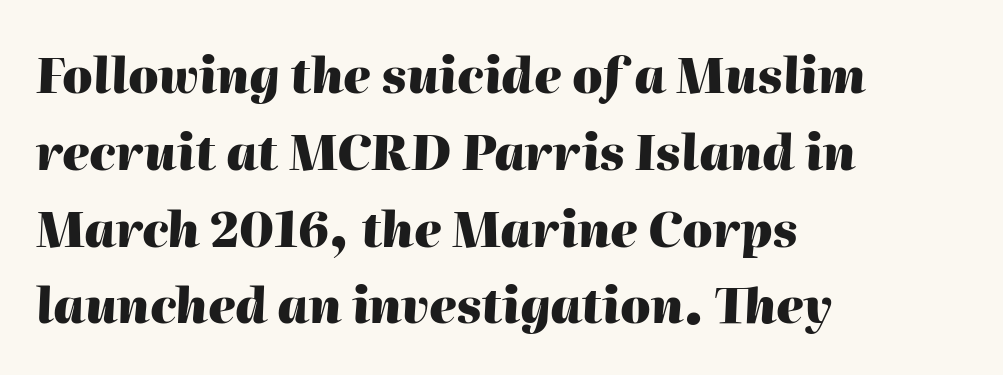
The image shows 48 px heavy type, italic (leaning right); set left-aligned, normal line spacing (1.6x), normal letter spacing, not underlined; high stroke contrast and a medium x-height.
